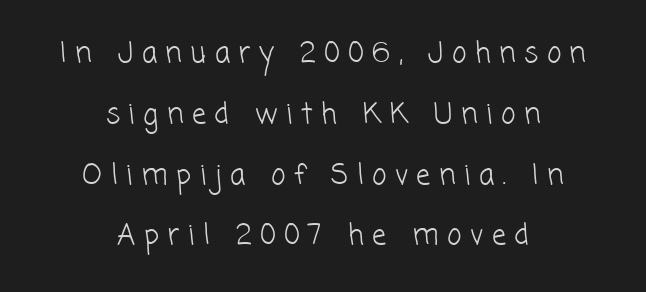
The image shows 28 px light sans-serif type; set centered, loose line spacing (2.17x), unusually wide letter spacing (+0.3 em), not underlined; low stroke contrast and a medium x-height.
